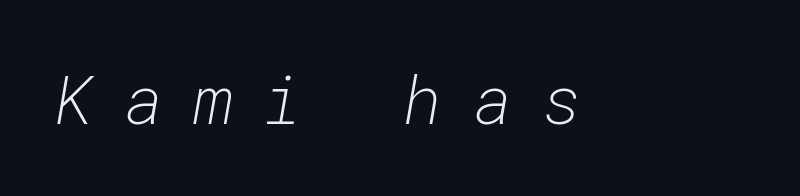
The image shows 66 px light type, italic (leaning right), monospaced; set unusually wide letter spacing (+0.47 em), not underlined; low stroke contrast and a medium x-height.
